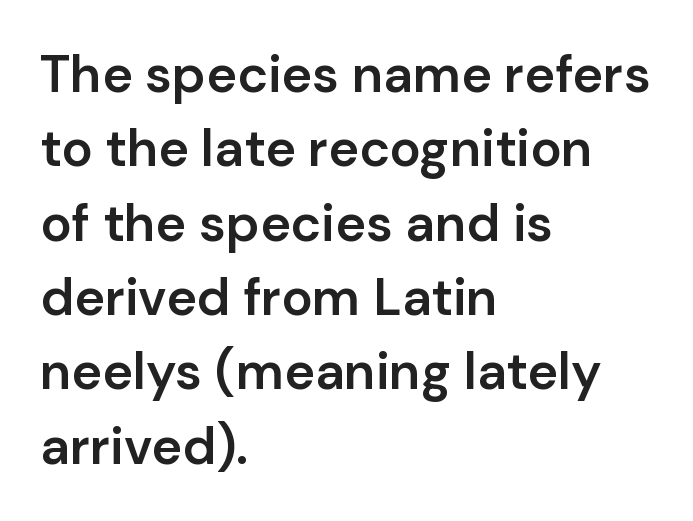
Q: Is the text bold? A: Semi-bold.
Q: Is the text italic (slanted)? A: No, it is upright.
Q: Is the typeface a serif or a sans-serif typeface? A: Sans-serif.
Q: Is the text underlined? A: No.
Q: How is the paragraph aligned? A: Left-aligned.
Q: Is the spacing between letters normal or unusually wide? A: Normal.
Q: Is the spacing between lines tight, normal or loose? A: Normal.
Q: Width (condensed, normal, or wide)? A: Normal.
Q: Stroke contrast? A: Low.
Q: x-height? A: Medium.
Q: Monospaced? A: No.
